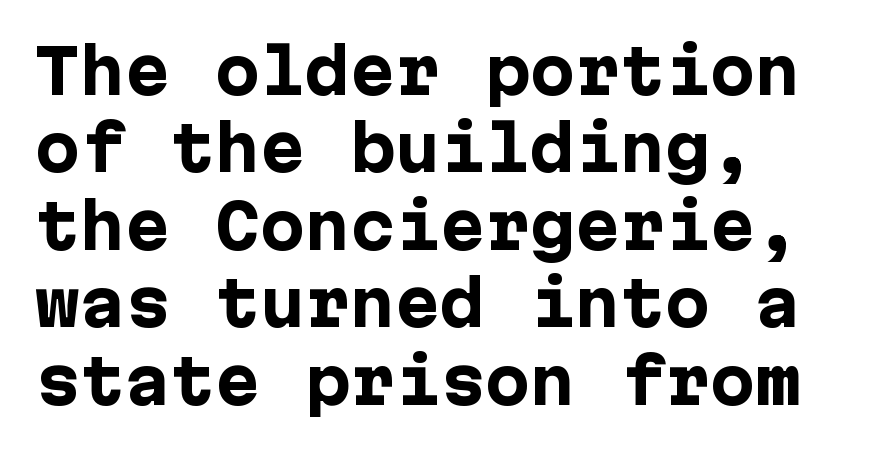
Thick stems and heavy bowls — unmistakably bold. In terms of posture, this sample is upright. This rendering leaves character spacing at its baseline value. One-word summary of the alignment: left. No word sits above an underline. Check where the strokes stop: nothing finishes them off — pure sans.
